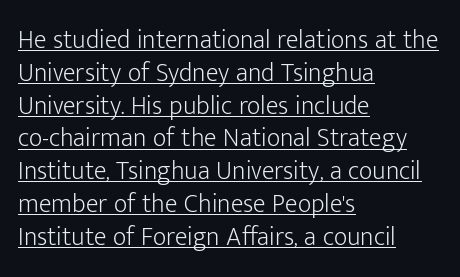
{"italic": "no", "bold": "no", "underline": "yes", "align": "left", "line_spacing": "normal", "line_spacing_ratio": 1.26, "letter_spacing": "normal", "letter_spacing_em": 0.0, "glyph_px": 26}
